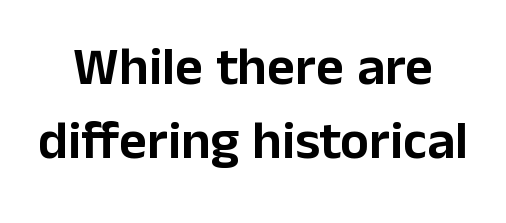
The image shows 54 px sans-serif type, upright; set normal line spacing (1.37x), normal letter spacing, not underlined; low stroke contrast and a medium x-height.
